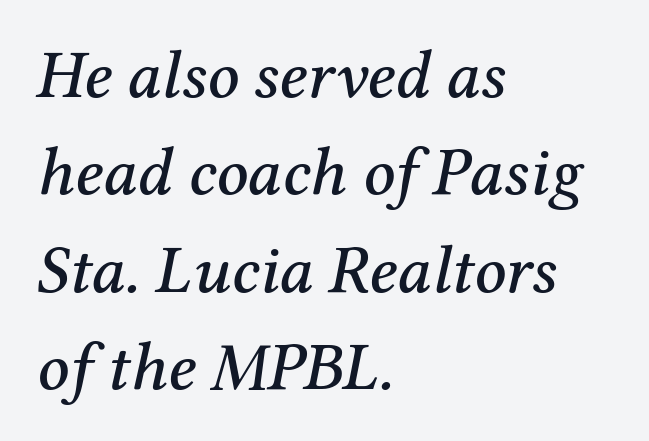
Only glyphs here, with clear space below each row. The tracking reads as untouched default to a designer's eye. The rendering uses a moderate line-height, typical for paragraphs. Spacing verdict: proportional, widths tailored to each character. Does the lettering tilt? It does — this is italic.
